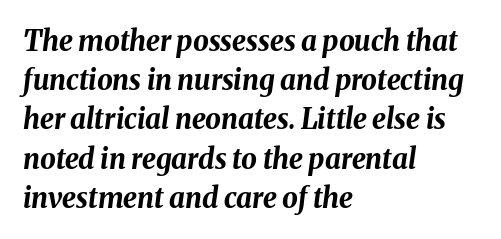
{"italic": "yes", "lean": "right", "slant_degrees": 8, "bold": "yes", "weight": "bold", "width": "normal", "stroke_contrast": "medium", "x_height": "medium", "monospaced": "no", "underline": "no", "align": "left", "line_spacing": "normal", "line_spacing_ratio": 1.4, "letter_spacing": "normal", "letter_spacing_em": 0.0, "glyph_px": 28}
